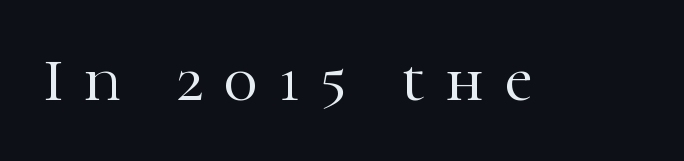
{"serif": "yes", "italic": "no", "width": "normal", "stroke_contrast": "high", "x_height": "medium", "monospaced": "no", "underline": "no", "letter_spacing": "wide", "letter_spacing_em": 0.34, "glyph_px": 61}
